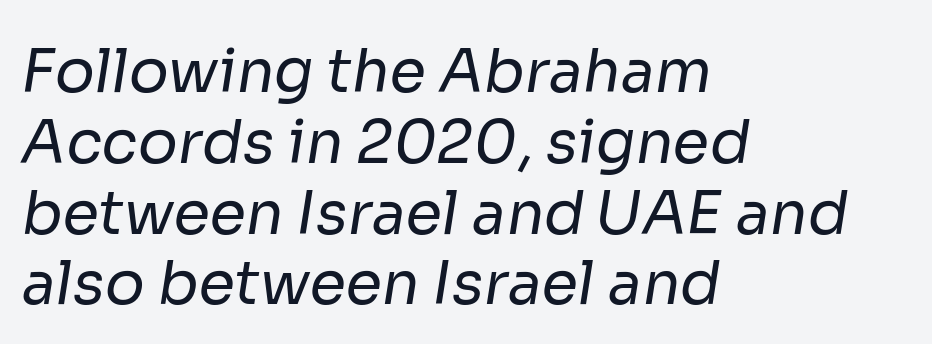
The rendering uses natural spacing where letterforms have individual widths. Is the type heavy? It reads as light-to-regular instead. The passage shown is typeset with a sans-serif family. Notice how the passage keeps a crisp vertical edge on the left only. Does extra space separate the letters? No, they use regular spacing.
